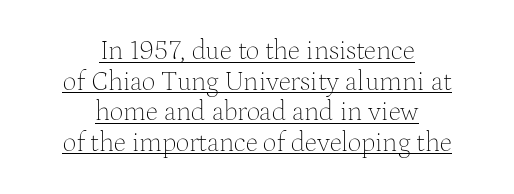
The image shows 27 px text type, upright; set centered, tight line spacing (1.13x), normal letter spacing, underlined.
